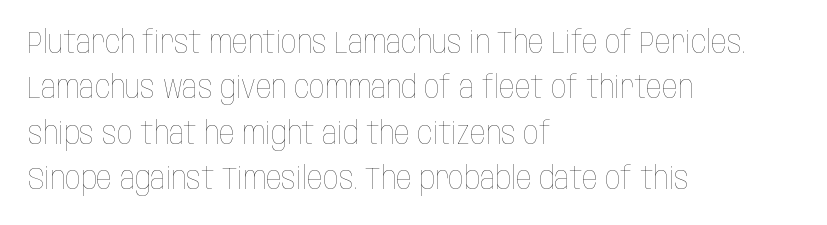
The image shows 31 px thin, condensed type, upright; set left-aligned, normal line spacing (1.46x), normal letter spacing, not underlined; low stroke contrast and a large x-height.
